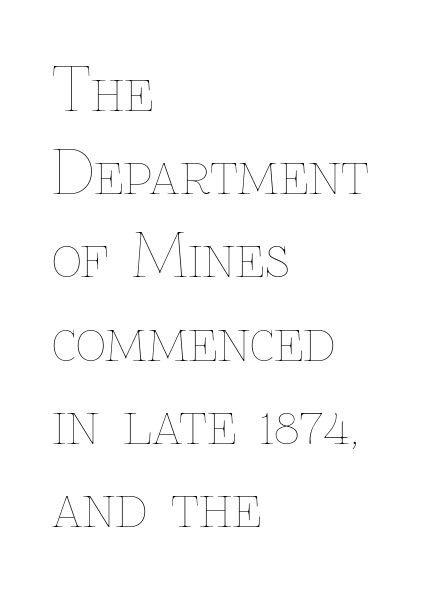
The image shows 59 px thin type, upright; set left-aligned, normal line spacing (1.41x), normal letter spacing, not underlined; low stroke contrast and a medium x-height.
